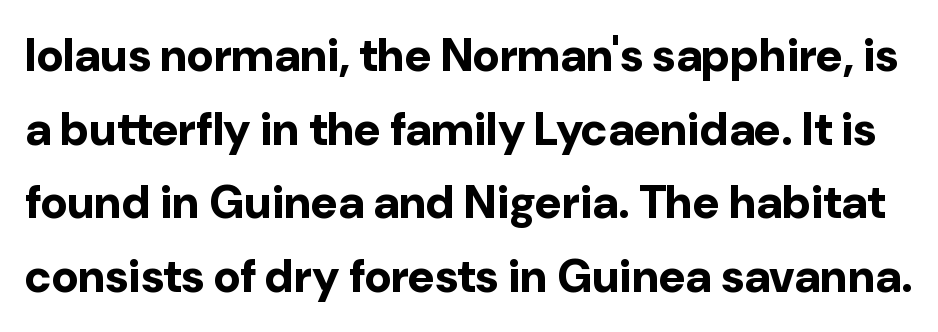
The image shows 46 px bold sans-serif type, upright; set normal line spacing (1.6x), normal letter spacing, not underlined; low stroke contrast and a medium x-height.
